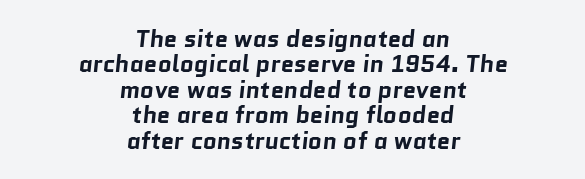
Q: Is the text bold? A: Yes.
Q: Is the text underlined? A: No.
Q: How is the paragraph aligned? A: Centered.
Q: Is the spacing between letters normal or unusually wide? A: Normal.
Q: Is the spacing between lines tight, normal or loose? A: Tight.
